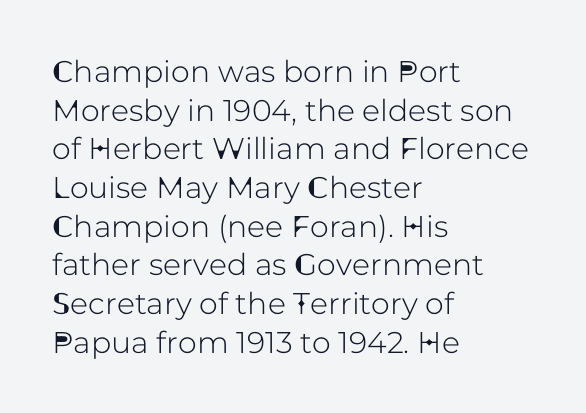
If you measured baseline to baseline, you'd find a middling distance. If you drew a ruler down the left edge, every line would touch it. The strip under each line holds only bare page. Font category for this specimen: sans-serif.
